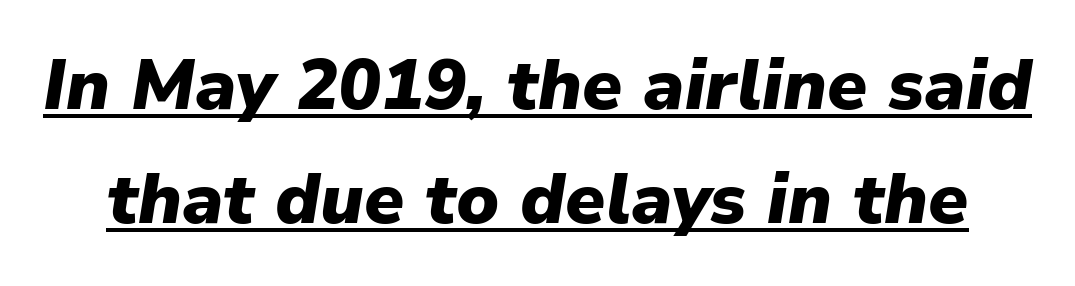
Emphasis is given by a line drawn under the lettering. The block of text has a typical density, with ordinary space between rows. Varying glyph widths throughout — classic text-font behaviour. There's an unmistakable incline to the writing here. The typesetting leans heavy: a genuine bold.
